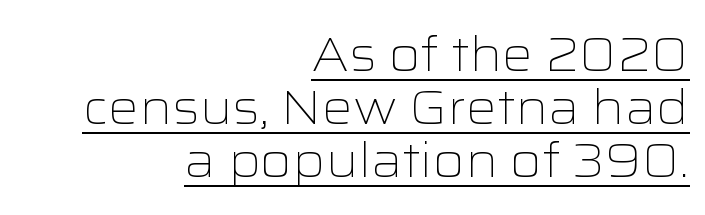
{"serif": "no", "italic": "no", "bold": "no", "weight": "light", "width": "wide", "stroke_contrast": "low", "x_height": "medium", "monospaced": "no", "underline": "yes", "align": "right", "line_spacing": "tight", "line_spacing_ratio": 1.1, "letter_spacing": "normal", "letter_spacing_em": 0.0, "glyph_px": 48}
